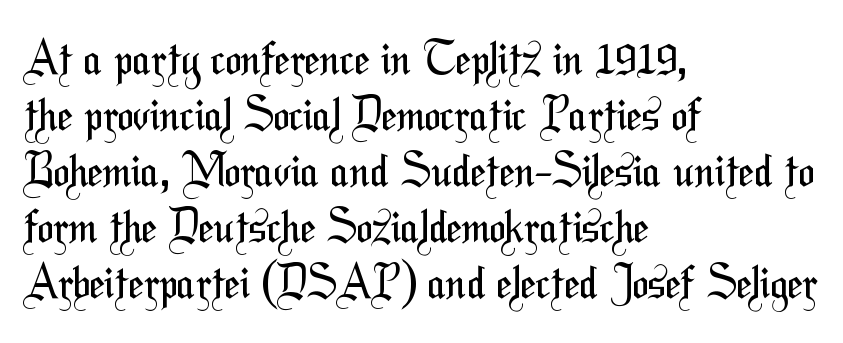
Font category for this specimen: sans-serif. Note the varied advance widths — an 'i' is clearly narrower than an 'm'. The lines in this sample share a left origin and differ only in where they stop. Words appear dense and cohesive because spacing is normal.
